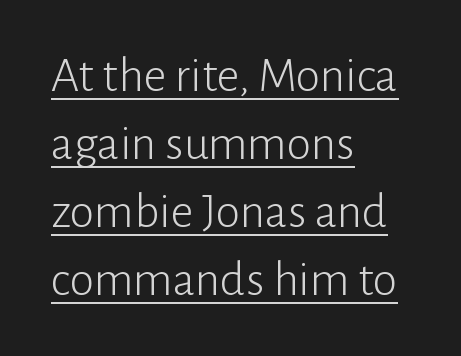
The gaps between neighbouring characters are ordinary and unremarkable. Somebody hit Ctrl+U on this one — the words are underlined. The face looks like a standard text weight, possibly lighter. Typographically, this falls in the sans-serif category.
